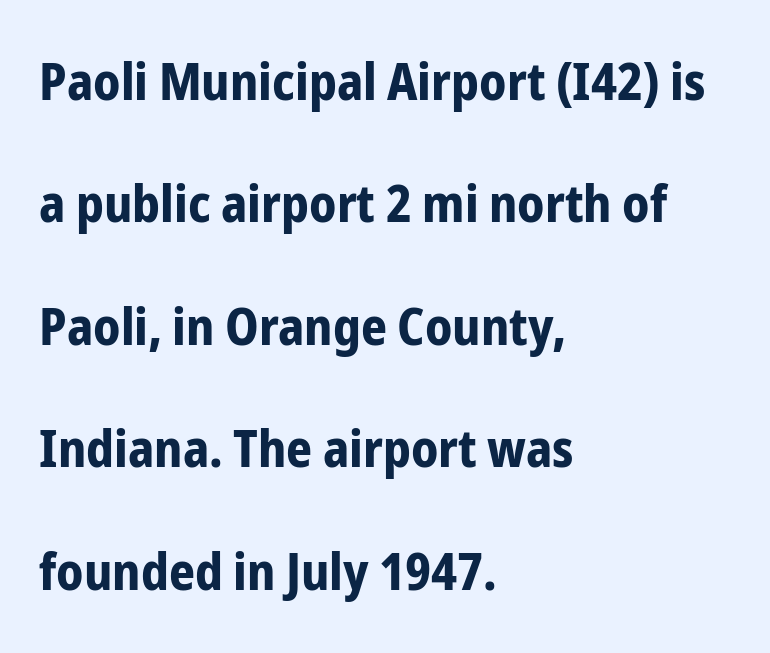
The image shows 51 px bold, condensed sans-serif type, upright; set left-aligned, loose line spacing (2.4x), normal letter spacing, not underlined; low stroke contrast and a medium x-height.
